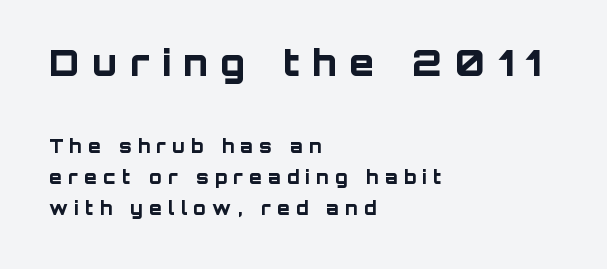
The image shows 36 px bold sans-serif type, upright; set left-aligned, line spacing 1.71x, unusually wide letter spacing (+0.36 em), not underlined; the first (top) block is 2.0x larger; low stroke contrast and a large x-height.
